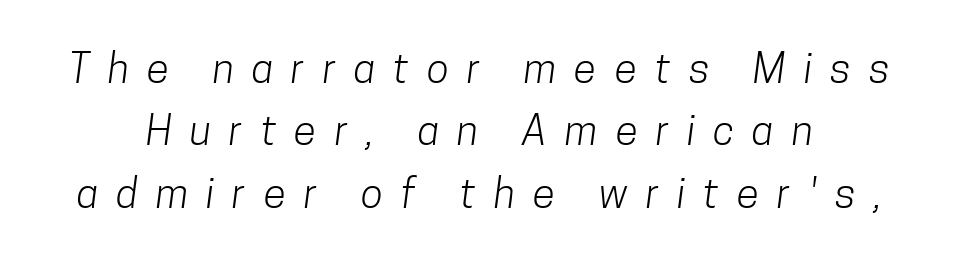
Q: Is the text bold? A: No.
Q: Is the typeface a serif or a sans-serif typeface? A: Sans-serif.
Q: Is the text underlined? A: No.
Q: Is the spacing between letters normal or unusually wide? A: Unusually wide.
Q: Is the spacing between lines tight, normal or loose? A: Normal.
Q: Width (condensed, normal, or wide)? A: Condensed.
Q: Stroke contrast? A: Low.
Q: x-height? A: Medium.
Q: Monospaced? A: No.
